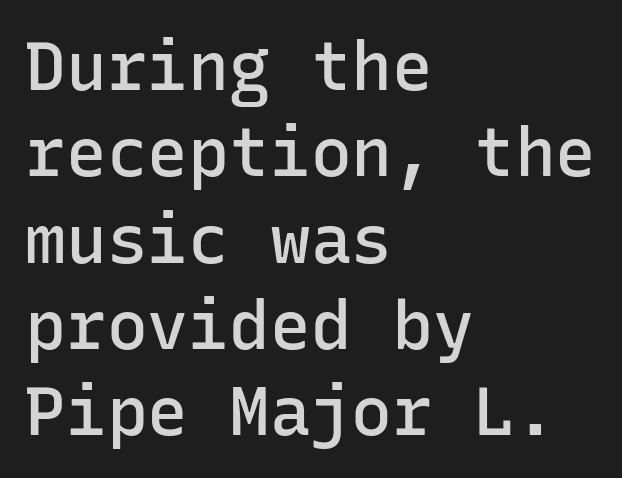
Q: Is the text bold? A: Semi-bold.
Q: Is the text italic (slanted)? A: No, it is upright.
Q: Is the typeface a serif or a sans-serif typeface? A: Sans-serif.
Q: Is the text underlined? A: No.
Q: How is the paragraph aligned? A: Left-aligned.
Q: Is the spacing between letters normal or unusually wide? A: Normal.
Q: Is the spacing between lines tight, normal or loose? A: Normal.
Q: Width (condensed, normal, or wide)? A: Normal.
Q: Stroke contrast? A: Low.
Q: x-height? A: Medium.
Q: Monospaced? A: Yes.
